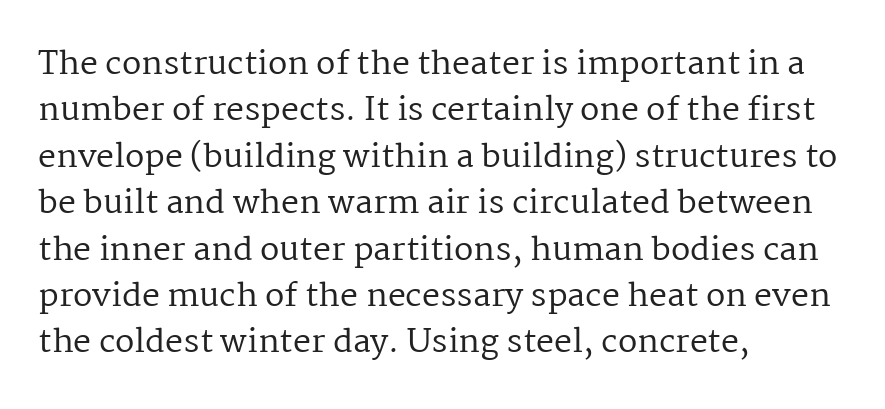
Q: Is the text bold? A: No.
Q: Is the text italic (slanted)? A: No, it is upright.
Q: Is the typeface a serif or a sans-serif typeface? A: Serif.
Q: Is the text underlined? A: No.
Q: How is the paragraph aligned? A: Left-aligned.
Q: Is the spacing between letters normal or unusually wide? A: Normal.
Q: Is the spacing between lines tight, normal or loose? A: Normal.
Q: Width (condensed, normal, or wide)? A: Normal.
Q: Stroke contrast? A: Medium.
Q: x-height? A: Medium.
Q: Monospaced? A: No.
